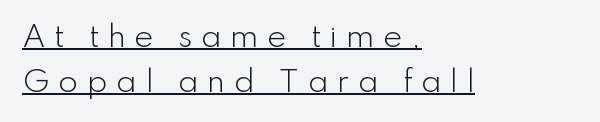
Q: Is the text bold? A: No.
Q: Is the text italic (slanted)? A: No, it is upright.
Q: Is the typeface a serif or a sans-serif typeface? A: Sans-serif.
Q: Is the text underlined? A: Yes.
Q: How is the paragraph aligned? A: Left-aligned.
Q: Is the spacing between letters normal or unusually wide? A: Unusually wide.
Q: Is the spacing between lines tight, normal or loose? A: Normal.
Q: Width (condensed, normal, or wide)? A: Normal.
Q: Stroke contrast? A: Low.
Q: x-height? A: Small.
Q: Monospaced? A: No.
